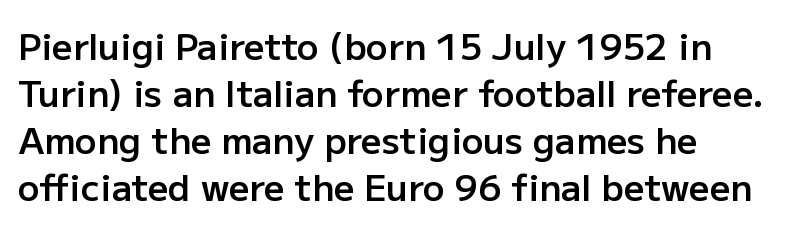
Q: Is the text bold? A: Semi-bold.
Q: Is the text italic (slanted)? A: No, it is upright.
Q: Is the typeface a serif or a sans-serif typeface? A: Sans-serif.
Q: Is the text underlined? A: No.
Q: Is the spacing between letters normal or unusually wide? A: Normal.
Q: Is the spacing between lines tight, normal or loose? A: Normal.
Q: Width (condensed, normal, or wide)? A: Normal.
Q: Stroke contrast? A: Low.
Q: x-height? A: Medium.
Q: Monospaced? A: No.
